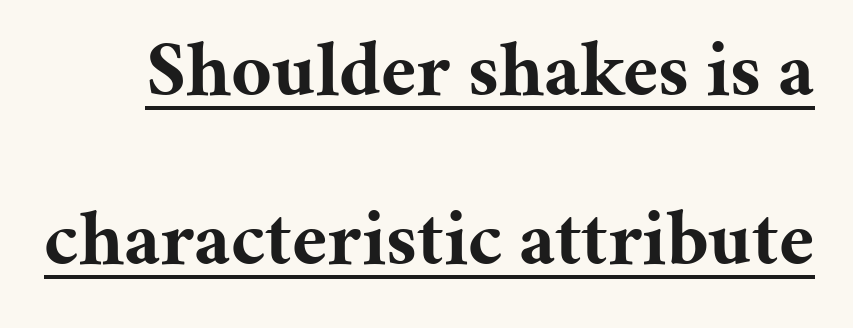
Q: Is the text bold? A: Yes.
Q: Is the text italic (slanted)? A: No, it is upright.
Q: Is the typeface a serif or a sans-serif typeface? A: Serif.
Q: Is the text underlined? A: Yes.
Q: Is the spacing between letters normal or unusually wide? A: Normal.
Q: Is the spacing between lines tight, normal or loose? A: Loose.
Q: Width (condensed, normal, or wide)? A: Normal.
Q: Stroke contrast? A: Medium.
Q: x-height? A: Medium.
Q: Monospaced? A: No.
